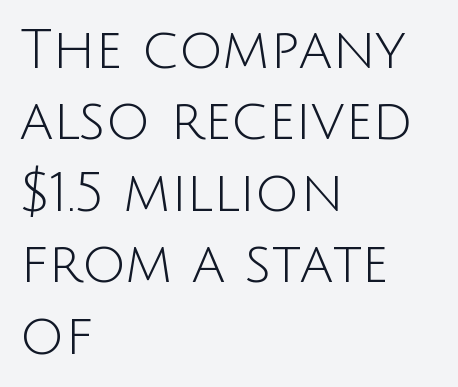
{"serif": "no", "italic": "no", "bold": "no", "weight": "light", "width": "normal", "stroke_contrast": "low", "x_height": "large", "monospaced": "no", "underline": "no", "align": "left", "line_spacing": "normal", "line_spacing_ratio": 1.3, "letter_spacing": "normal", "letter_spacing_em": 0.0, "glyph_px": 55}
